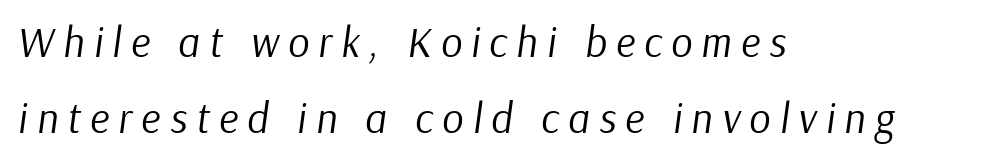
Underline: absent. Spacing between characters has been opened up far beyond the box default. A classic flush-left, rag-right setting is used for this passage. A light-to-regular cut is what we see here.
